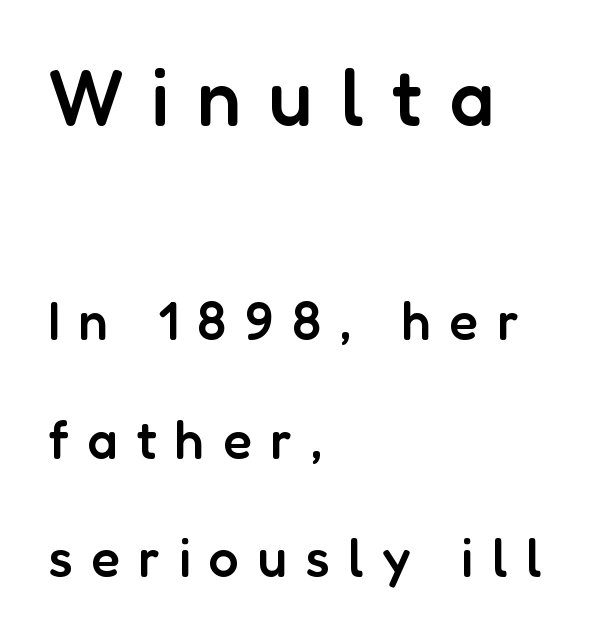
Each letter keeps its own natural width here, so spacing adapts to shape. The designer went with a sans here, leaving each stem footless. These lines stack with their left ends in a neat column. Glyph-to-glyph distance is far greater than everyday printed text.
